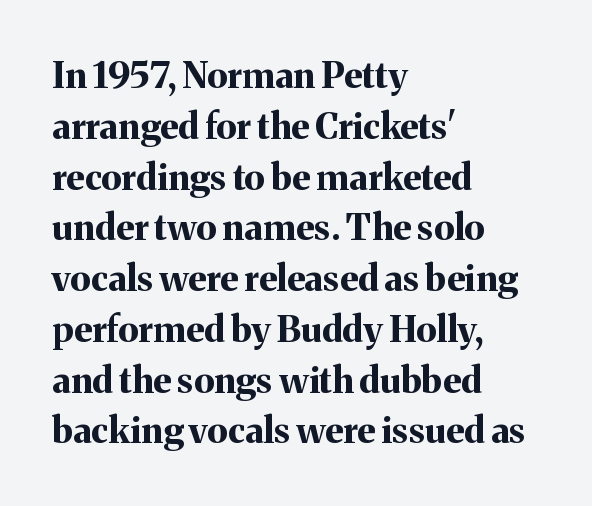
The letters stand upright; this is a roman face. Here the glyphs are tracked normally, forming tight word shapes. If you drew a ruler down the left edge, every line would touch it. I'd call this a serif setting — the letters wear small feet.
